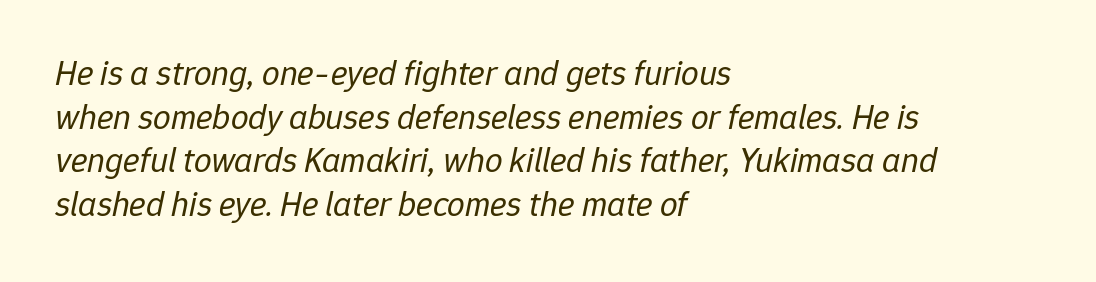
The image shows 35 px regular-weight type, italic (leaning right); set left-aligned, normal line spacing (1.25x), normal letter spacing, not underlined; low stroke contrast and a medium x-height.
